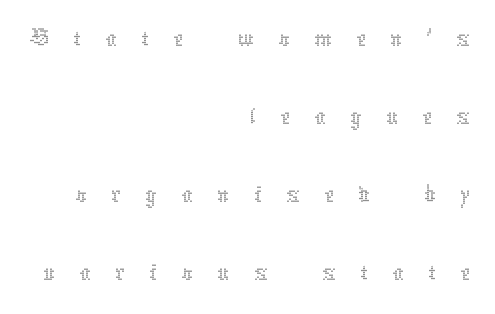
The image shows 56 px thin type, upright; set right-aligned, normal line spacing (1.39x), unusually wide letter spacing (+0.43 em), not underlined; medium stroke contrast and a medium x-height.
